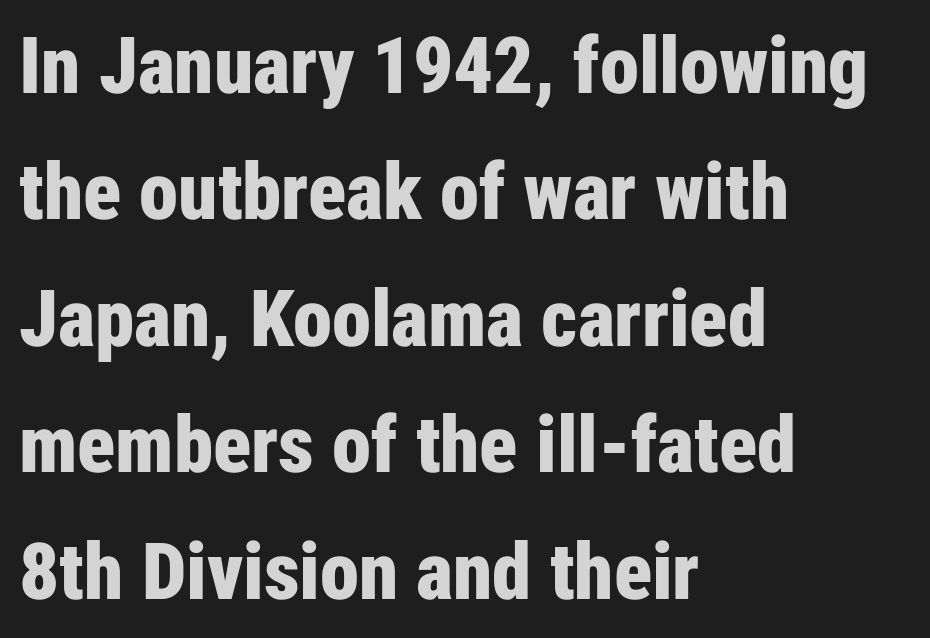
Q: Is the text bold? A: Yes.
Q: Is the text italic (slanted)? A: No, it is upright.
Q: Is the typeface a serif or a sans-serif typeface? A: Sans-serif.
Q: Is the text underlined? A: No.
Q: How is the paragraph aligned? A: Left-aligned.
Q: Is the spacing between letters normal or unusually wide? A: Normal.
Q: Is the spacing between lines tight, normal or loose? A: Normal.
Q: Width (condensed, normal, or wide)? A: Condensed.
Q: Stroke contrast? A: Low.
Q: x-height? A: Medium.
Q: Monospaced? A: No.
